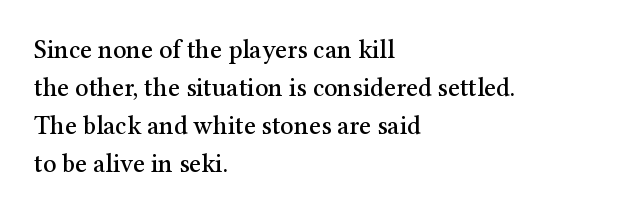
{"italic": "no", "underline": "no", "align": "left", "line_spacing": "normal", "line_spacing_ratio": 1.46, "letter_spacing": "normal", "letter_spacing_em": 0.0, "glyph_px": 26}
